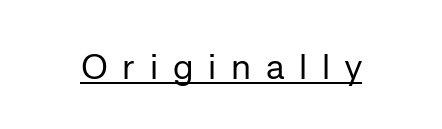
Q: Is the text bold? A: No.
Q: Is the text italic (slanted)? A: No, it is upright.
Q: Is the typeface a serif or a sans-serif typeface? A: Sans-serif.
Q: Is the text underlined? A: Yes.
Q: Is the spacing between letters normal or unusually wide? A: Unusually wide.
Q: Width (condensed, normal, or wide)? A: Normal.
Q: Stroke contrast? A: Low.
Q: x-height? A: Medium.
Q: Monospaced? A: No.
